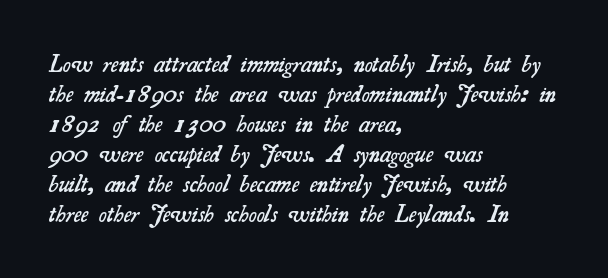
The image shows 24 px text type; set left-aligned, normal line spacing (1.25x), normal letter spacing, not underlined.
